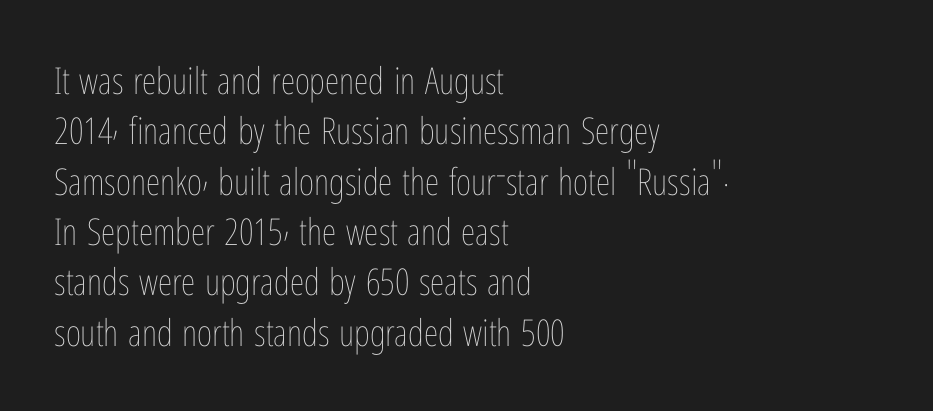
{"italic": "no", "bold": "no", "weight": "thin", "width": "condensed", "stroke_contrast": "low", "x_height": "medium", "monospaced": "no", "underline": "no", "align": "left", "line_spacing": "normal", "line_spacing_ratio": 1.36, "letter_spacing": "normal", "letter_spacing_em": 0.0, "glyph_px": 37}
